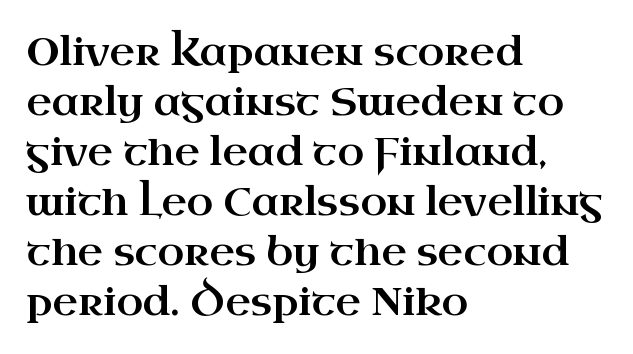
Tall strokes in this sample are plumb rather than angled. Which margin do the lines hug? The left one — the right edge is uneven. The tracking reads as untouched default to a designer's eye. Regarding serifs, this sample has them. This sample has the flowing, uneven cadence of proportional lettering. Underlining? Definitely not there.
